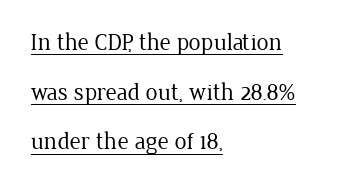
The image shows 24 px text type, upright; set left-aligned, loose line spacing (2.07x), normal letter spacing, underlined.
